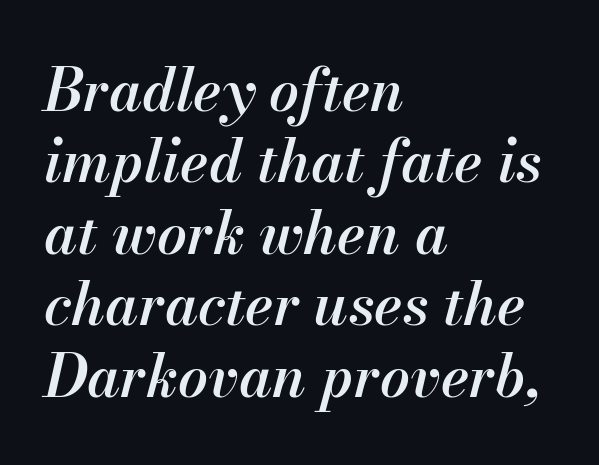
{"italic": "yes", "lean": "right", "slant_degrees": 13, "bold": "semi", "weight": "semibold", "width": "normal", "stroke_contrast": "medium", "x_height": "small", "monospaced": "no", "underline": "no", "align": "left", "line_spacing_ratio": 1.21, "letter_spacing": "normal", "letter_spacing_em": 0.0, "glyph_px": 59}
